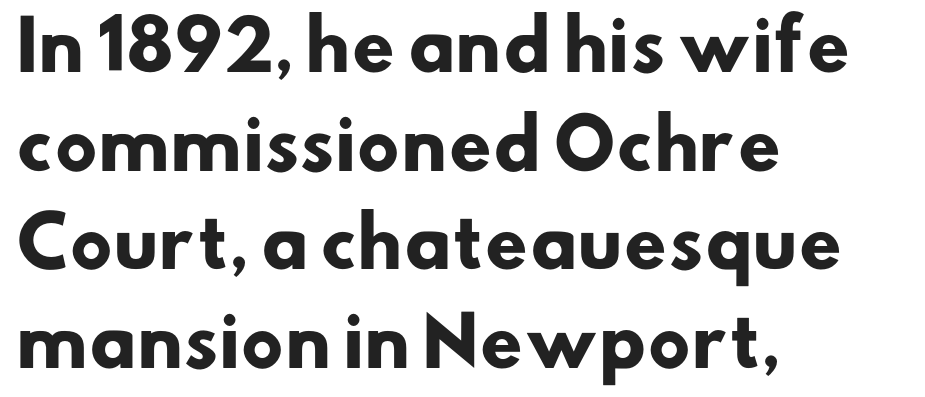
The image shows 68 px heavy sans-serif type; set left-aligned, normal line spacing (1.45x), normal letter spacing, not underlined; low stroke contrast and a small x-height.
